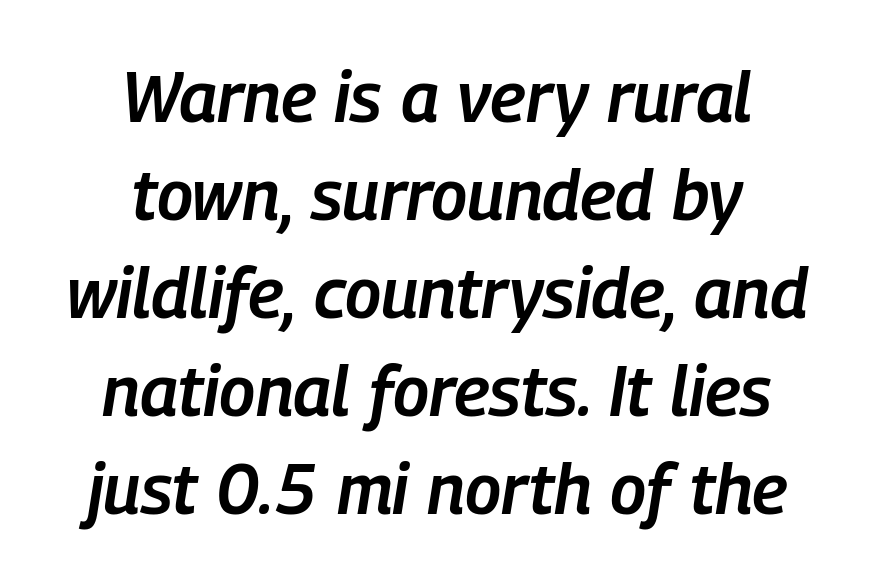
The image shows 70 px semibold, condensed type, italic (leaning right); set centered, normal line spacing (1.4x), normal letter spacing, not underlined; low stroke contrast and a medium x-height.
